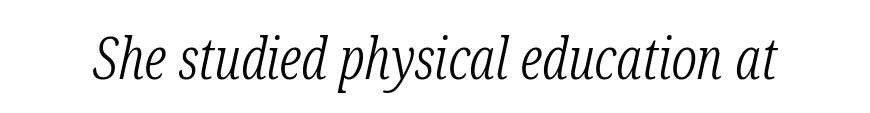
Q: Is the text bold? A: No.
Q: Is the text italic (slanted)? A: Yes, it leans right by about 12 degrees.
Q: Is the typeface a serif or a sans-serif typeface? A: Serif.
Q: Is the text underlined? A: No.
Q: Is the spacing between letters normal or unusually wide? A: Normal.
Q: Width (condensed, normal, or wide)? A: Condensed.
Q: Stroke contrast? A: Low.
Q: x-height? A: Medium.
Q: Monospaced? A: No.
